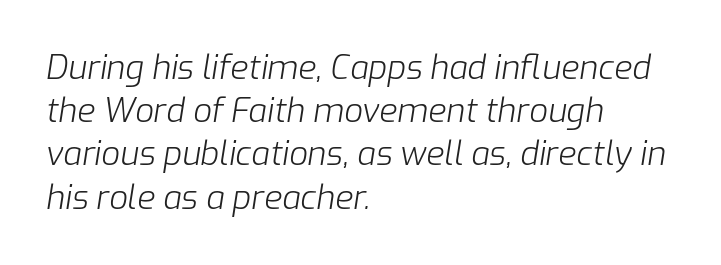
{"italic": "yes", "lean": "right", "slant_degrees": 9, "bold": "no", "weight": "light", "width": "normal", "stroke_contrast": "low", "x_height": "medium", "monospaced": "no", "underline": "no", "align": "left", "line_spacing": "normal", "line_spacing_ratio": 1.31, "letter_spacing": "normal", "letter_spacing_em": 0.0, "glyph_px": 33}
